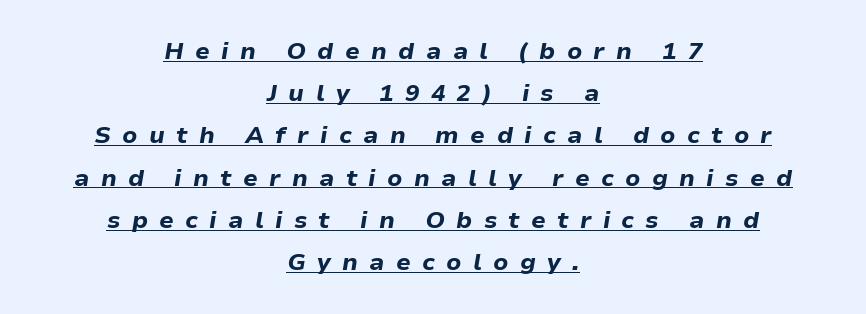
The image shows 24 px bold type, italic (leaning right); set centered, line spacing 1.76x, unusually wide letter spacing (+0.47 em), underlined.
